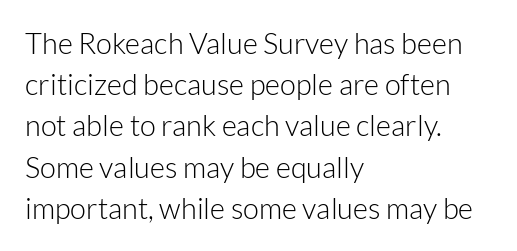
Q: Is the text bold? A: No.
Q: Is the text italic (slanted)? A: No, it is upright.
Q: Is the typeface a serif or a sans-serif typeface? A: Sans-serif.
Q: Is the text underlined? A: No.
Q: How is the paragraph aligned? A: Left-aligned.
Q: Is the spacing between letters normal or unusually wide? A: Normal.
Q: Is the spacing between lines tight, normal or loose? A: Normal.
Q: Width (condensed, normal, or wide)? A: Normal.
Q: Stroke contrast? A: Low.
Q: x-height? A: Medium.
Q: Monospaced? A: No.
